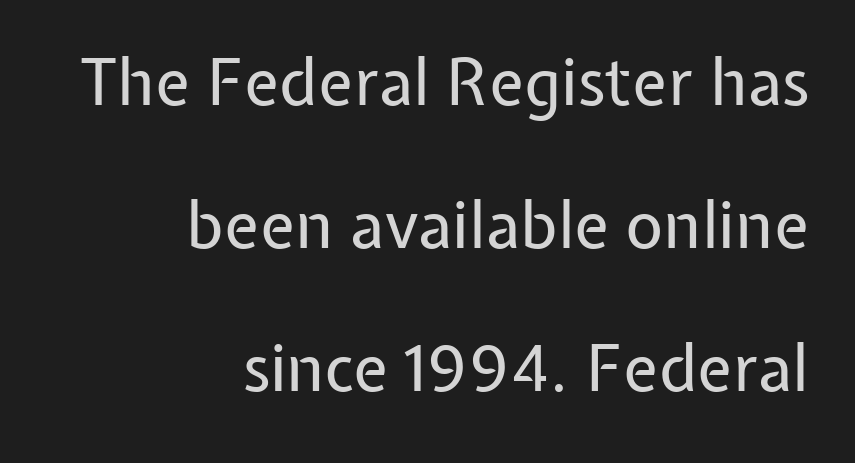
The image shows 65 px regular-weight sans-serif type, upright; set right-aligned, loose line spacing (2.2x), normal letter spacing, not underlined; low stroke contrast and a medium x-height.
